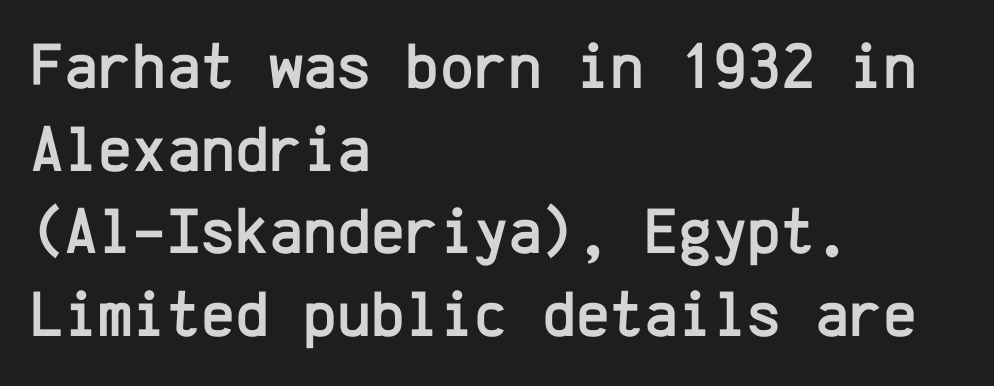
{"serif": "no", "italic": "no", "width": "normal", "stroke_contrast": "low", "x_height": "medium", "monospaced": "yes", "underline": "no", "align": "left", "line_spacing": "normal", "line_spacing_ratio": 1.27, "letter_spacing": "normal", "letter_spacing_em": 0.0, "glyph_px": 65}
